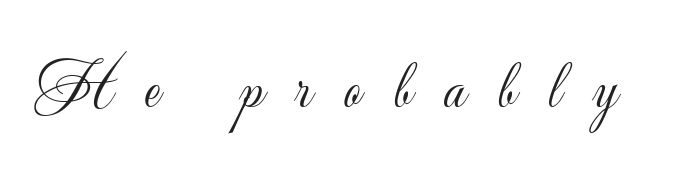
Weight class: somewhere from thin through regular. Spacing verdict: proportional, widths tailored to each character. Clear beneath every line of the passage. Observe the absence of serifs on each vertical stroke in this sample.
